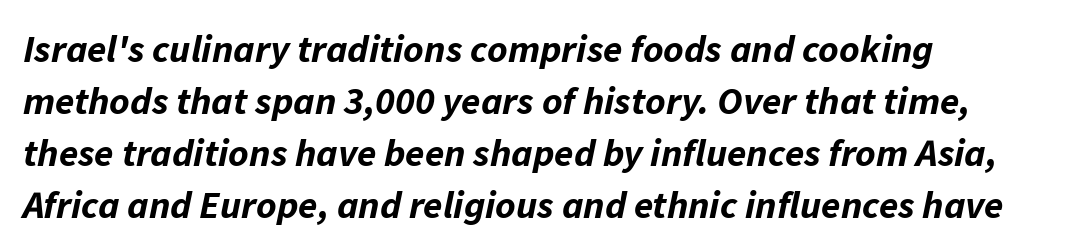
The image shows 39 px bold type, italic (leaning right); set left-aligned, normal line spacing (1.33x), normal letter spacing, not underlined; low stroke contrast and a medium x-height.
